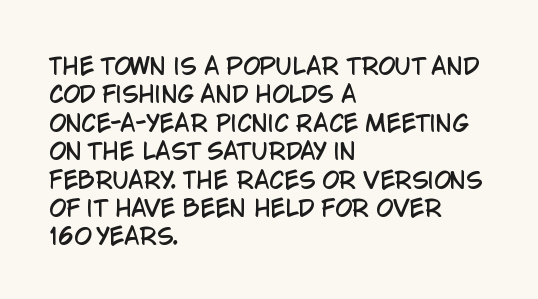
Q: Is the text italic (slanted)? A: No, it is upright.
Q: Is the text underlined? A: No.
Q: How is the paragraph aligned? A: Left-aligned.
Q: Is the spacing between letters normal or unusually wide? A: Normal.
Q: Is the spacing between lines tight, normal or loose? A: Normal.
